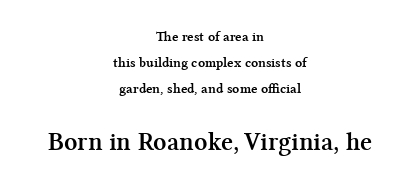
The image shows 26 px bold type, upright; set centered, line spacing 1.85x, normal letter spacing, not underlined; the second (bottom) block is 1.86x larger.
